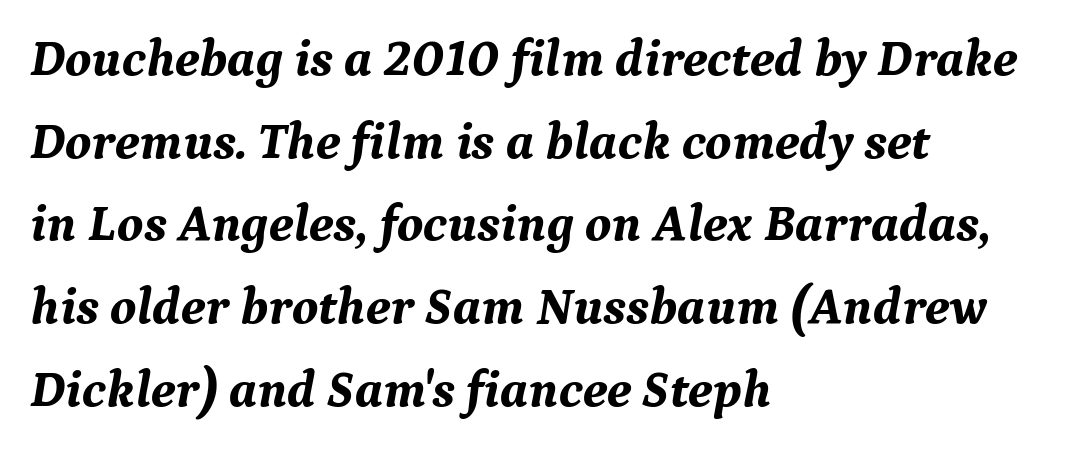
The image shows 52 px bold serif type, italic (leaning right); set left-aligned, normal line spacing (1.59x), normal letter spacing, not underlined; medium stroke contrast and a medium x-height.
